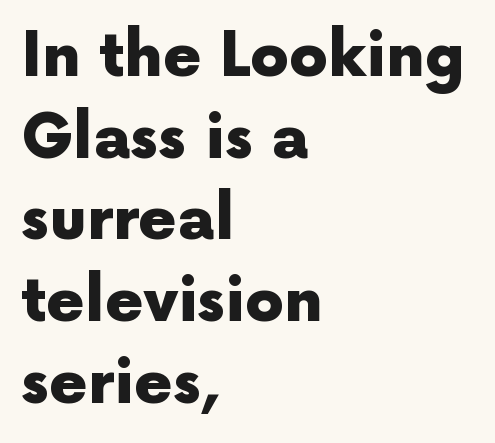
Is there much room between lines? A standard amount, neither cramped nor airy. The font family rendered here belongs to the sans-serif group. This is heavy type, rendered in bold. A student would call this left alignment; a typographer would say flush left, rag right.
